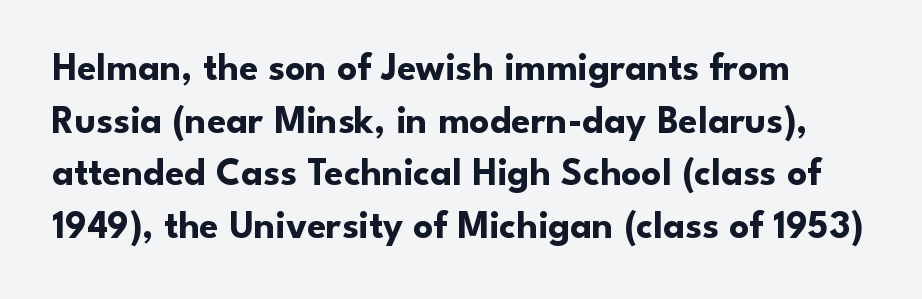
The image shows 39 px bold sans-serif type, upright; set normal line spacing (1.35x), normal letter spacing, not underlined; low stroke contrast and a small x-height.
